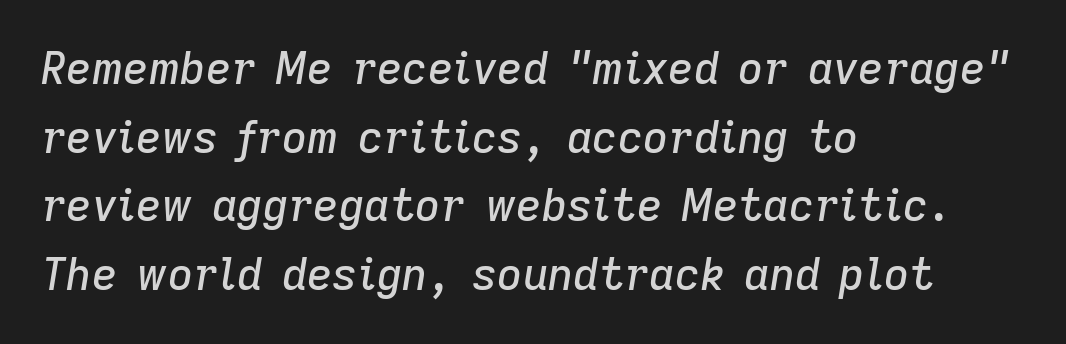
{"italic": "yes", "lean": "right", "slant_degrees": 9, "width": "normal", "stroke_contrast": "low", "x_height": "medium", "monospaced": "no", "underline": "no", "align": "left", "line_spacing": "normal", "line_spacing_ratio": 1.56, "letter_spacing": "normal", "letter_spacing_em": 0.0, "glyph_px": 44}
